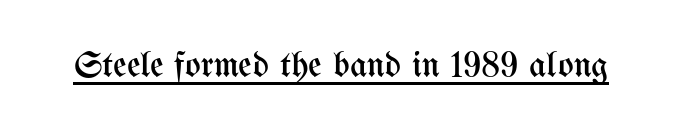
Q: Is the text bold? A: No.
Q: Is the text italic (slanted)? A: No, it is upright.
Q: Is the text underlined? A: Yes.
Q: Is the spacing between letters normal or unusually wide? A: Normal.
Q: Width (condensed, normal, or wide)? A: Condensed.
Q: Stroke contrast? A: Medium.
Q: x-height? A: Medium.
Q: Monospaced? A: No.
